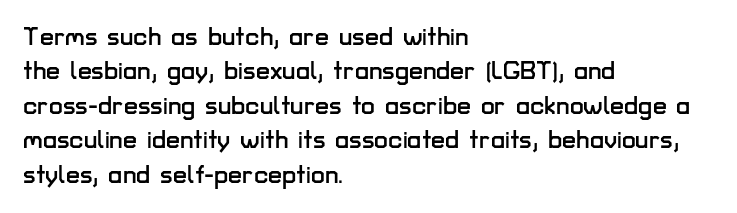
{"italic": "no", "underline": "no", "align": "left", "line_spacing": "normal", "line_spacing_ratio": 1.38, "letter_spacing": "normal", "letter_spacing_em": 0.0, "glyph_px": 25}
